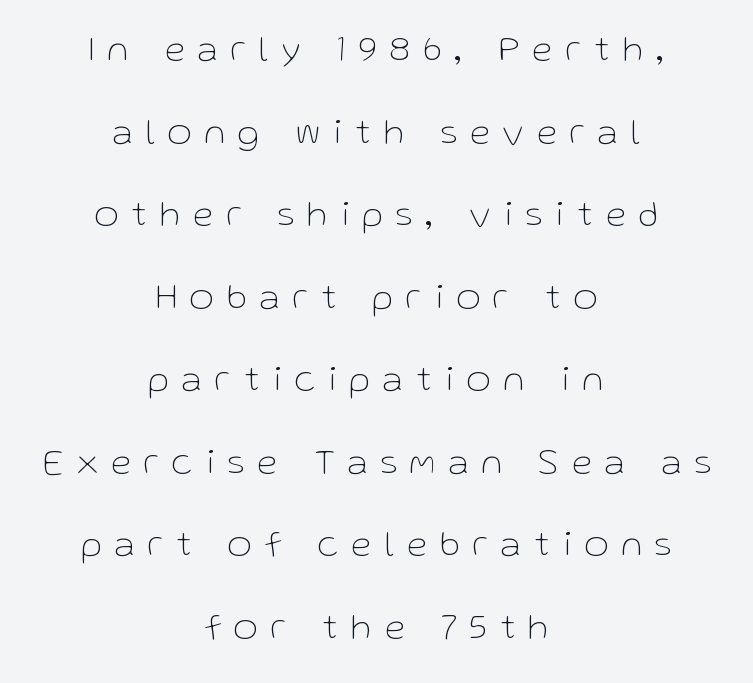
The image shows 37 px thin sans-serif type, upright; set centered, loose line spacing (2.23x), unusually wide letter spacing (+0.36 em), not underlined; low stroke contrast and a medium x-height.
